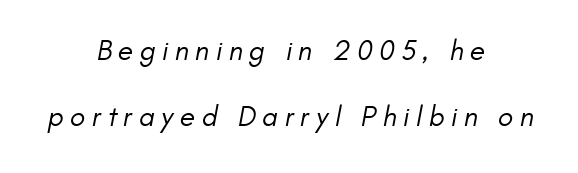
{"serif": "no", "bold": "no", "weight": "regular", "width": "normal", "stroke_contrast": "low", "x_height": "small", "monospaced": "no", "underline": "no", "align": "center", "line_spacing": "loose", "line_spacing_ratio": 2.36, "letter_spacing": "wide", "letter_spacing_em": 0.23, "glyph_px": 28}
